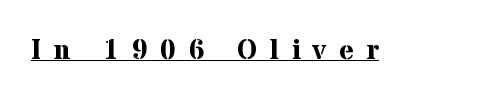
The image shows 28 px bold serif type, upright; set unusually wide letter spacing (+0.45 em), underlined; medium stroke contrast and a medium x-height.
